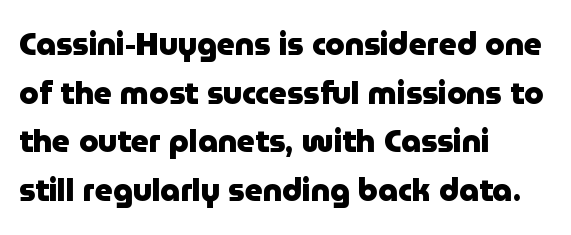
{"serif": "no", "italic": "no", "bold": "yes", "weight": "heavy", "width": "normal", "stroke_contrast": "low", "x_height": "medium", "monospaced": "no", "underline": "no", "align": "left", "line_spacing": "normal", "line_spacing_ratio": 1.57, "letter_spacing": "normal", "letter_spacing_em": 0.0, "glyph_px": 31}
